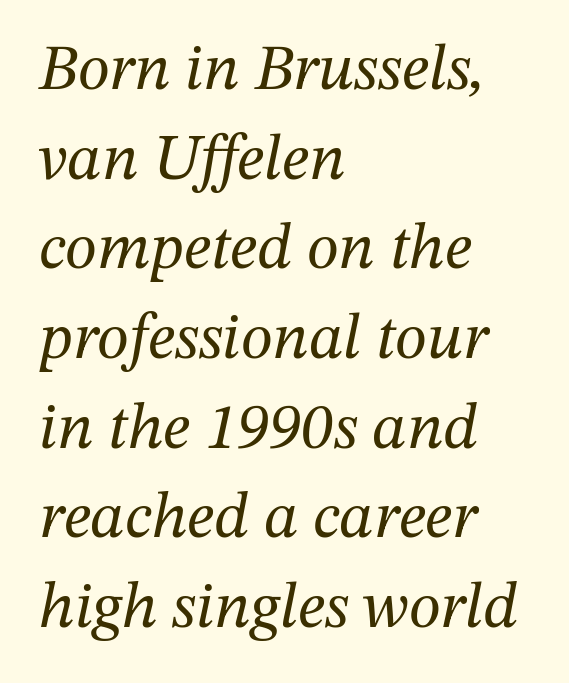
{"serif": "yes", "italic": "yes", "lean": "right", "slant_degrees": 12, "bold": "no", "weight": "regular", "width": "normal", "stroke_contrast": "medium", "x_height": "medium", "monospaced": "no", "underline": "no", "align": "left", "line_spacing": "normal", "line_spacing_ratio": 1.38, "letter_spacing": "normal", "letter_spacing_em": 0.0, "glyph_px": 65}
